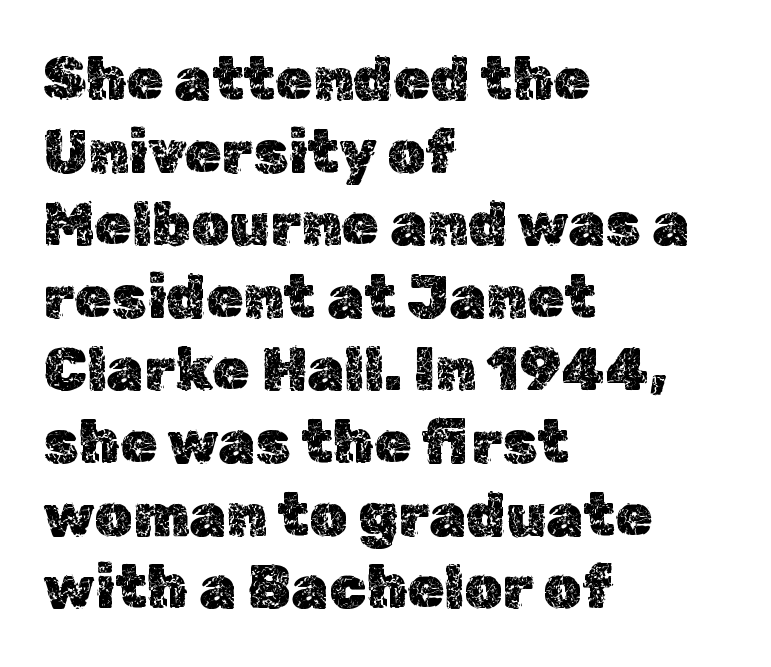
{"italic": "no", "width": "normal", "x_height": "medium", "monospaced": "no", "underline": "no", "align": "left", "line_spacing_ratio": 1.21, "letter_spacing": "normal", "letter_spacing_em": 0.0, "glyph_px": 60}
